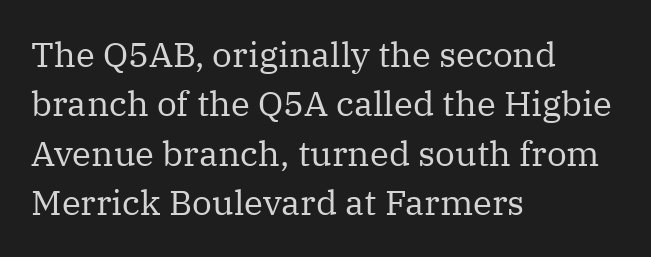
The image shows 35 px regular-weight serif type, upright; set left-aligned, normal line spacing (1.41x), normal letter spacing, not underlined; medium stroke contrast and a medium x-height.
